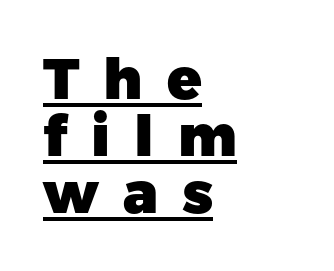
The image shows 57 px heavy sans-serif type, upright; set left-aligned, tight line spacing (1.0x), unusually wide letter spacing (+0.42 em), underlined; low stroke contrast and a medium x-height.
